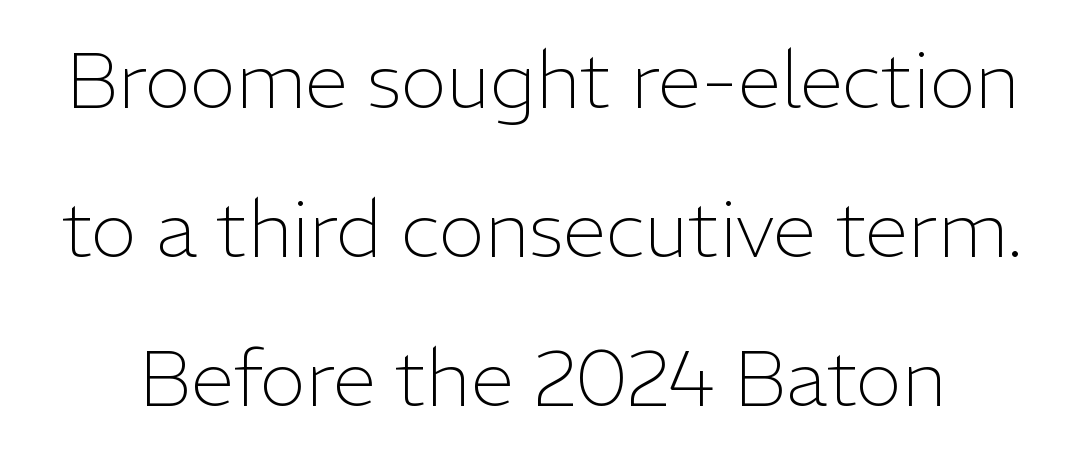
The letters advance in unequal steps, a hallmark of proportional type. Upright lettering throughout. The passage shown is not bold in any degree. Here the glyphs are tracked normally, forming tight word shapes.
